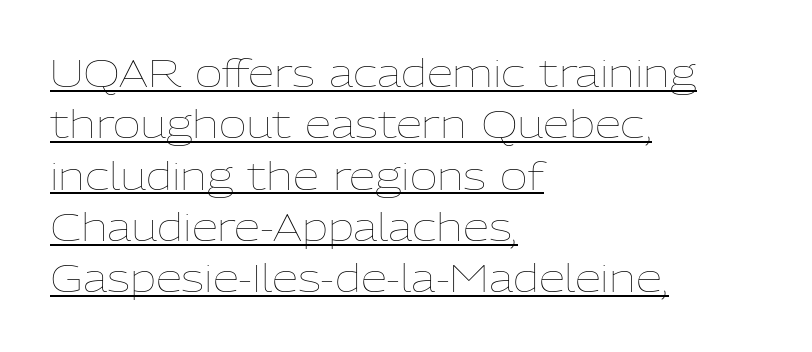
The image shows 38 px thin type, upright; set left-aligned, normal line spacing (1.35x), normal letter spacing, underlined; low stroke contrast and a medium x-height.
